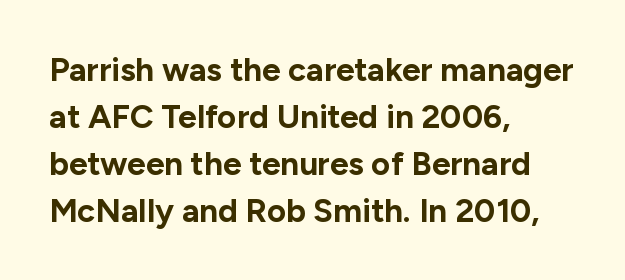
The image shows 33 px bold sans-serif type, upright; set left-aligned, normal line spacing (1.42x), normal letter spacing, not underlined; low stroke contrast and a medium x-height.
